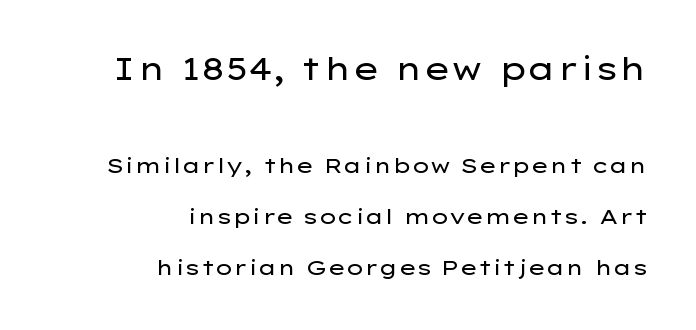
A typesetter would call this zero additional tracking. Top chunk: large. Bottom chunk: small. These lines are composed in type without serifs. Caption: multi-line text, flush right, ragged left. A clean baseline with only descenders dipping below it. One glance says open: line gaps are wider than usual.
